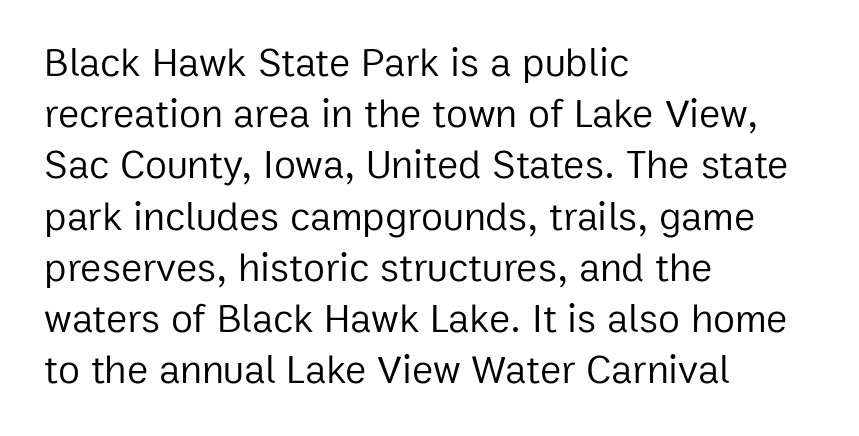
Horizontal alignment here is leftward, the default for most running prose. Evenly set lines give the paragraph a standard silhouette. Plain, unruled lines of type. The axis of the letterforms is exactly vertical.
